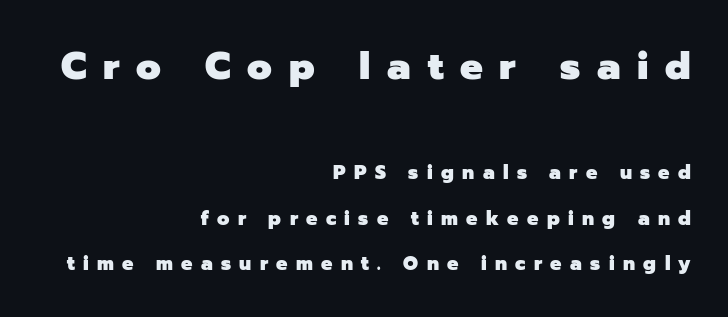
{"serif": "no", "italic": "no", "bold": "yes", "weight": "heavy", "width": "normal", "stroke_contrast": "low", "x_height": "medium", "monospaced": "no", "underline": "no", "align": "right", "line_spacing": "loose", "line_spacing_ratio": 2.39, "letter_spacing": "wide", "letter_spacing_em": 0.44, "larger_block": "first", "size_ratio": 2.0, "glyph_px": 38}
